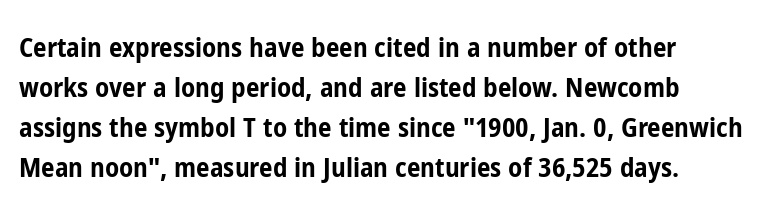
The space beneath each line is pristine and unruled. How are the letters spaced? Ordinarily, with no added tracking. Line spacing here is normal. The typesetting leans heavy: a genuine bold. Notice how the stems are strictly vertical — no italics here.
